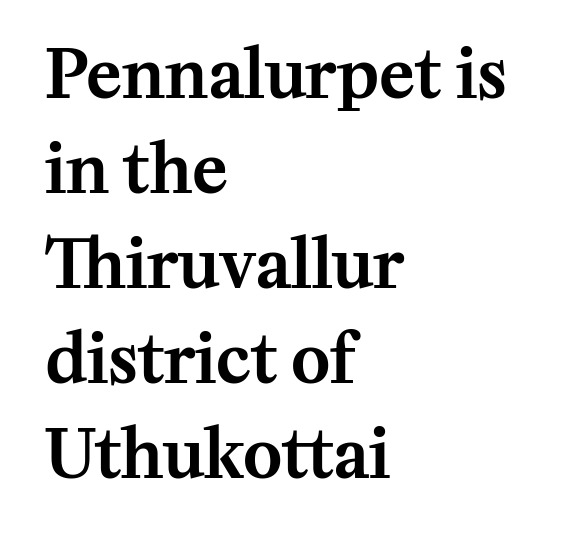
{"serif": "yes", "italic": "no", "width": "normal", "stroke_contrast": "medium", "x_height": "medium", "monospaced": "no", "underline": "no", "align": "left", "line_spacing": "normal", "line_spacing_ratio": 1.44, "letter_spacing": "normal", "letter_spacing_em": 0.0, "glyph_px": 66}
